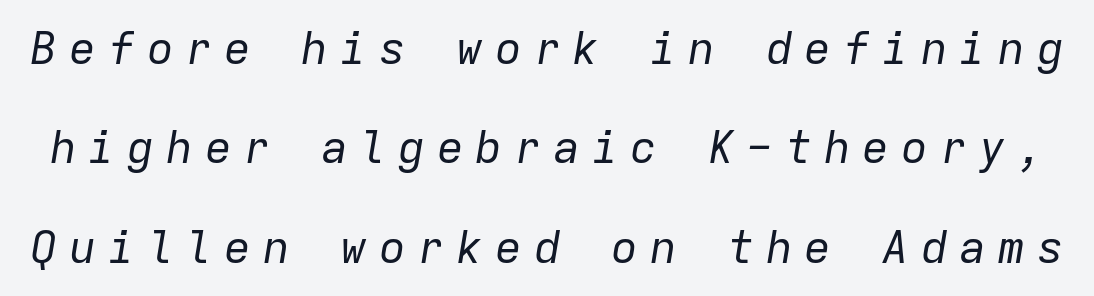
Q: Is the text bold? A: No.
Q: Is the text italic (slanted)? A: Yes, it leans right by about 9 degrees.
Q: Is the text underlined? A: No.
Q: Is the spacing between letters normal or unusually wide? A: Unusually wide.
Q: Is the spacing between lines tight, normal or loose? A: Loose.
Q: Width (condensed, normal, or wide)? A: Normal.
Q: Stroke contrast? A: Low.
Q: x-height? A: Medium.
Q: Monospaced? A: Yes.
